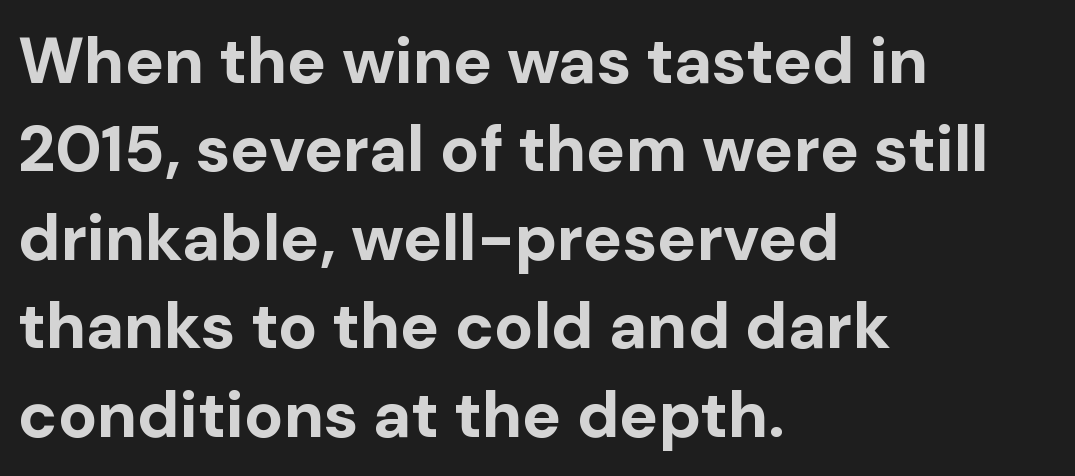
The image shows 65 px bold sans-serif type, upright; set left-aligned, normal line spacing (1.36x), normal letter spacing, not underlined; low stroke contrast and a medium x-height.
